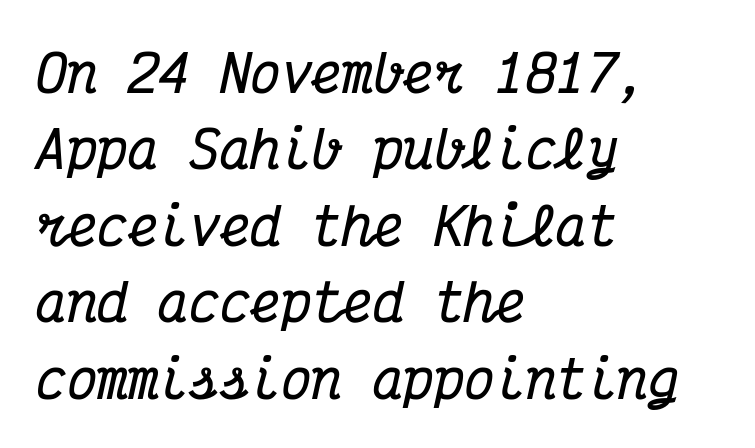
A typesetter would call this monospace, since all characters share one set width. Leading matches the norm, producing a regular column. A typesetter would call this zero additional tracking. Line beginnings align vertically; line endings do not.
